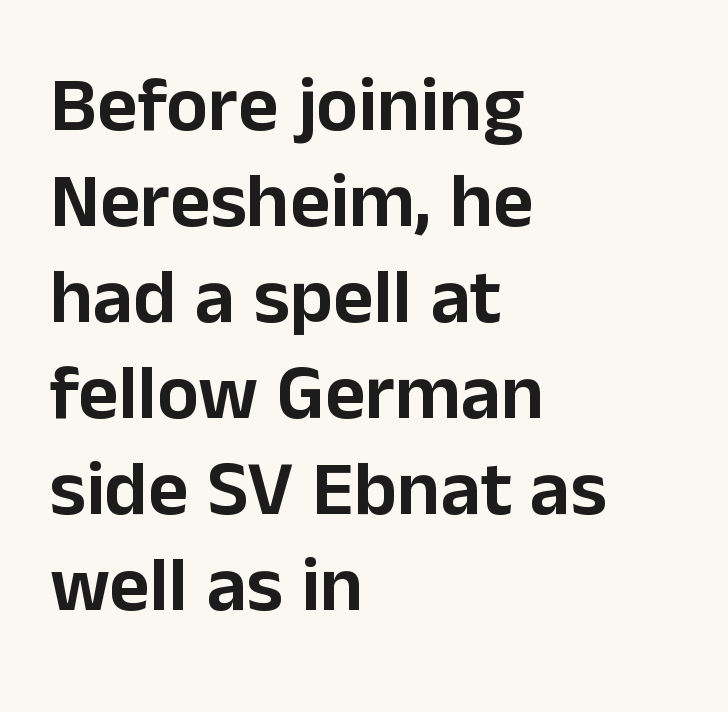
Left-aligned paragraph, ragged on the right. What kind of face is this? One without serifs — a sans. The baseline area is clear. Does the lettering tilt? It doesn't — this is upright. The rendering uses natural spacing where letterforms have individual widths. Default kerning and tracking; the words read as compact shapes.
